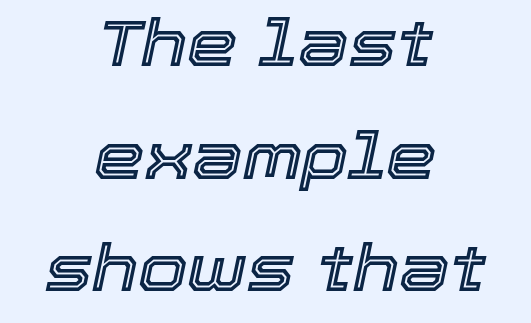
The image shows 64 px text type, italic (leaning right); set centered, line spacing 1.76x, normal letter spacing, not underlined; a medium x-height.
